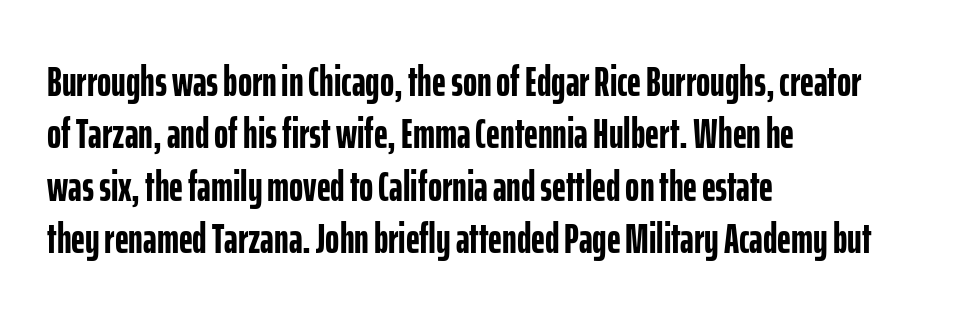
{"serif": "no", "italic": "no", "bold": "yes", "weight": "semibold", "width": "condensed", "stroke_contrast": "low", "x_height": "medium", "monospaced": "no", "underline": "no", "align": "left", "line_spacing_ratio": 1.22, "letter_spacing": "normal", "letter_spacing_em": 0.0, "glyph_px": 43}
